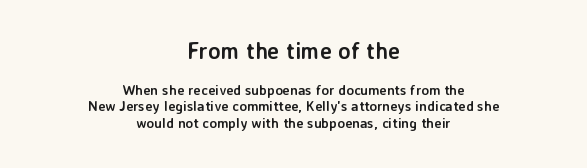
Each row of text sits above clean, open space. Every row of glyphs is offset so its center matches the block's center. Two sizes are in play, and the larger belongs to the first block. Each glyph is drawn with heavy, bold strokes.
